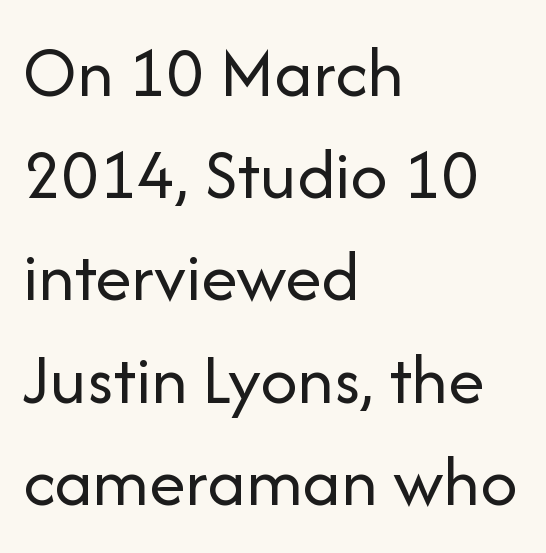
{"serif": "no", "italic": "no", "bold": "no", "weight": "regular", "width": "normal", "stroke_contrast": "low", "x_height": "medium", "monospaced": "no", "underline": "no", "align": "left", "line_spacing": "normal", "line_spacing_ratio": 1.4, "letter_spacing": "normal", "letter_spacing_em": 0.0, "glyph_px": 73}
